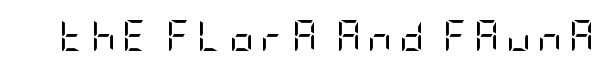
Beneath every word, the page is bare. Each stroke keeps to a modest, everyday thickness or less. Vertical strokes here are truly vertical. These lines have a slow, spaced-out rhythm from letter to letter.
